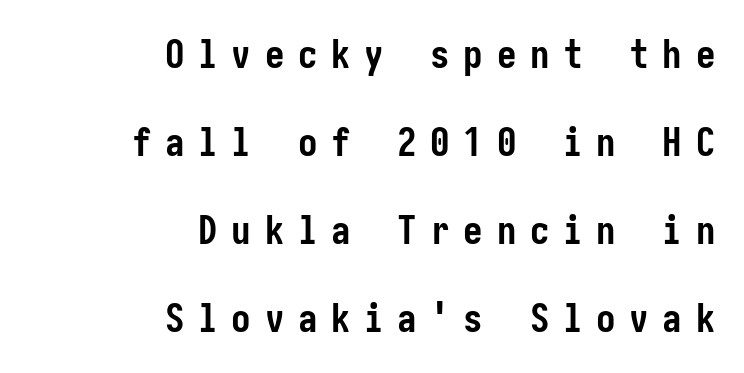
{"serif": "no", "italic": "no", "bold": "yes", "weight": "semibold", "width": "condensed", "stroke_contrast": "low", "x_height": "medium", "underline": "no", "align": "right", "line_spacing": "loose", "line_spacing_ratio": 2.26, "letter_spacing": "wide", "letter_spacing_em": 0.35, "glyph_px": 39}
